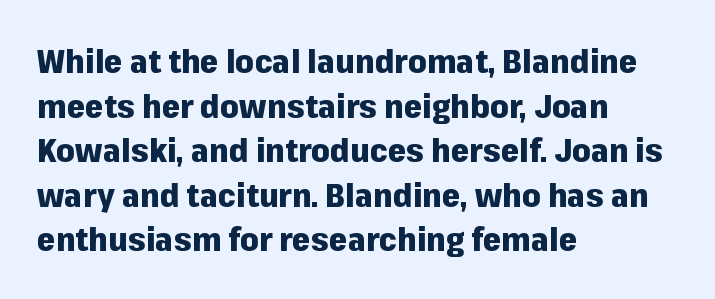
{"serif": "no", "italic": "no", "bold": "yes", "weight": "heavy", "width": "normal", "stroke_contrast": "low", "x_height": "medium", "monospaced": "no", "underline": "no", "align": "left", "line_spacing": "normal", "line_spacing_ratio": 1.35, "letter_spacing": "normal", "letter_spacing_em": 0.0, "glyph_px": 33}
